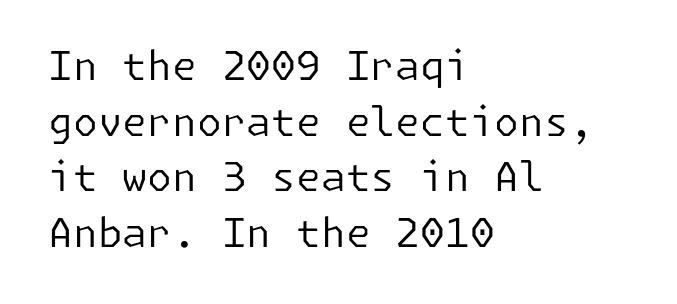
Q: Is the text bold? A: No.
Q: Is the text italic (slanted)? A: No, it is upright.
Q: Is the typeface a serif or a sans-serif typeface? A: Sans-serif.
Q: Is the text underlined? A: No.
Q: How is the paragraph aligned? A: Left-aligned.
Q: Is the spacing between letters normal or unusually wide? A: Normal.
Q: Is the spacing between lines tight, normal or loose? A: Normal.
Q: Width (condensed, normal, or wide)? A: Normal.
Q: Stroke contrast? A: Low.
Q: x-height? A: Medium.
